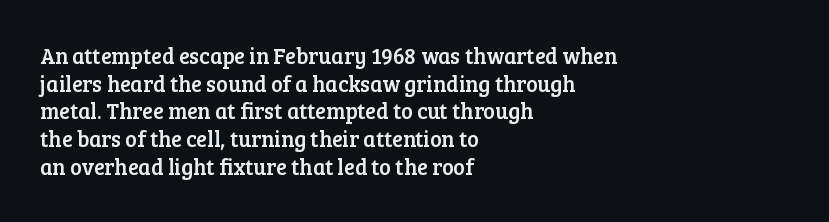
Q: Is the text italic (slanted)? A: No, it is upright.
Q: Is the text underlined? A: No.
Q: How is the paragraph aligned? A: Left-aligned.
Q: Is the spacing between letters normal or unusually wide? A: Normal.
Q: Is the spacing between lines tight, normal or loose? A: Normal.
